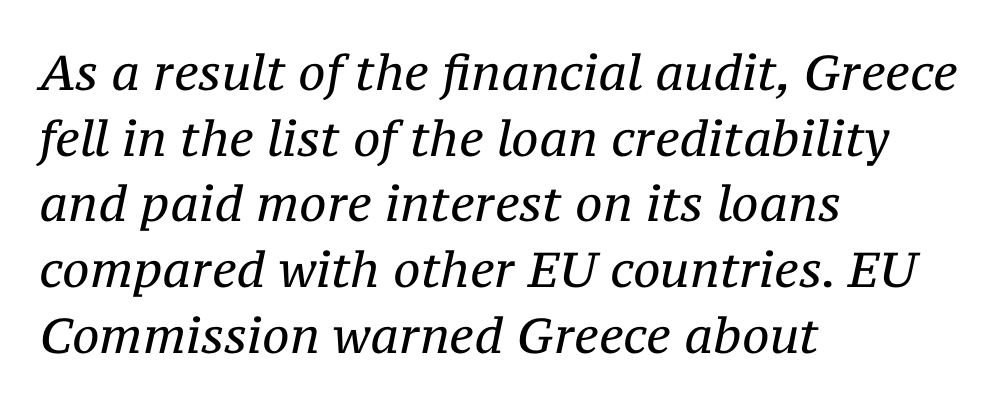
The image shows 49 px regular-weight serif type, italic (leaning right); set left-aligned, normal line spacing (1.34x), normal letter spacing, not underlined; medium stroke contrast and a medium x-height.
